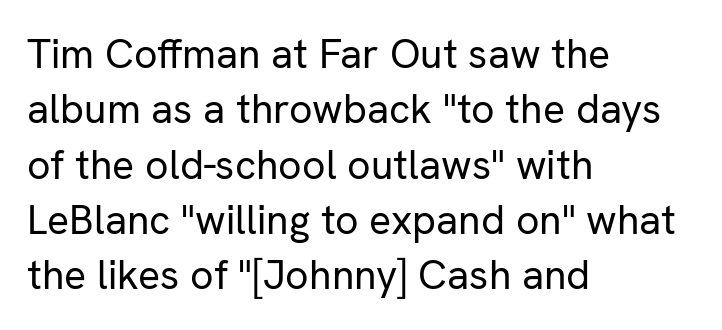
{"serif": "no", "italic": "no", "bold": "no", "weight": "regular", "width": "normal", "stroke_contrast": "low", "x_height": "medium", "monospaced": "no", "underline": "no", "align": "left", "line_spacing": "normal", "line_spacing_ratio": 1.35, "letter_spacing": "normal", "letter_spacing_em": 0.0, "glyph_px": 41}
